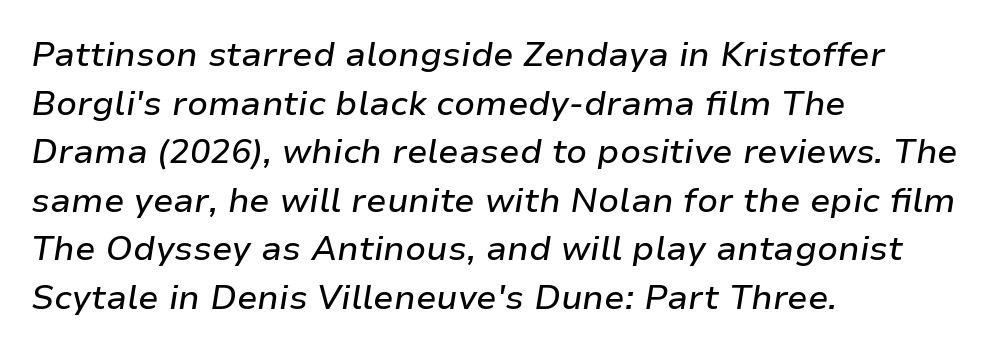
The image shows 34 px text type, italic (leaning right); set left-aligned, normal line spacing (1.43x), normal letter spacing, not underlined; low stroke contrast and a medium x-height.
